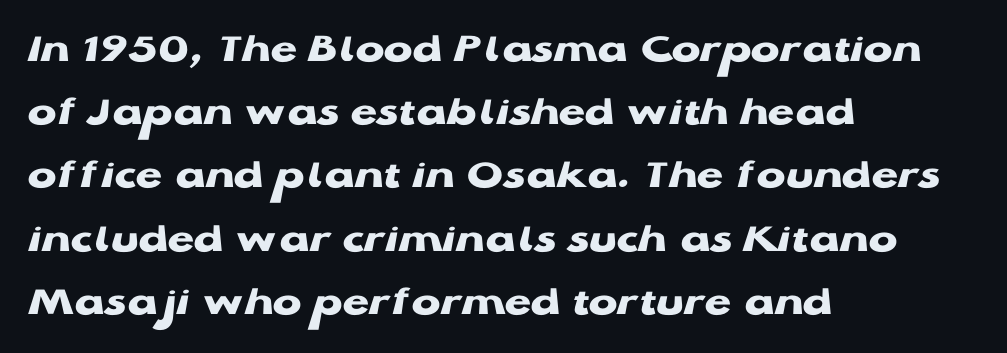
{"serif": "no", "italic": "no", "bold": "yes", "weight": "heavy", "width": "wide", "stroke_contrast": "low", "x_height": "medium", "monospaced": "no", "underline": "no", "align": "left", "line_spacing": "normal", "line_spacing_ratio": 1.47, "letter_spacing": "normal", "letter_spacing_em": 0.0, "glyph_px": 43}
